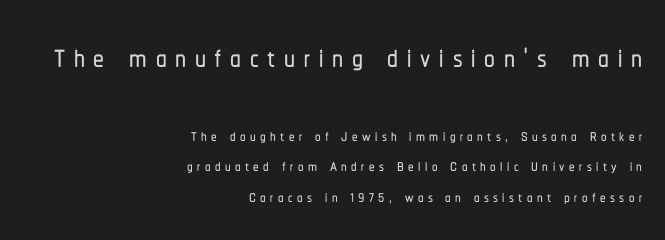
The image shows 43 px condensed sans-serif type, upright; set right-aligned, normal line spacing (1.4x), unusually wide letter spacing (+0.2 em), not underlined; the first (top) block is 1.95x larger; low stroke contrast and a medium x-height.
